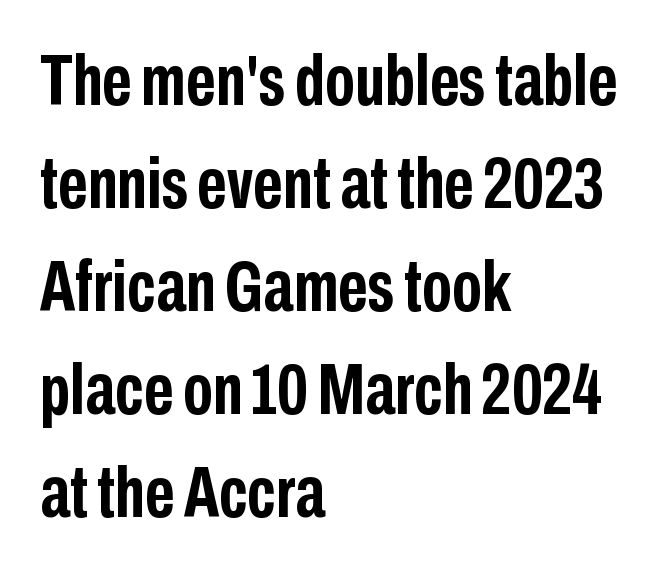
Nobody drew a line under any word here. Regular leading. A classic flush-left, rag-right setting is used for this passage. Note: no serifs on the glyphs. Heft: maximum for text — a bold. You could not count columns in this text — the font is proportionally spaced.
